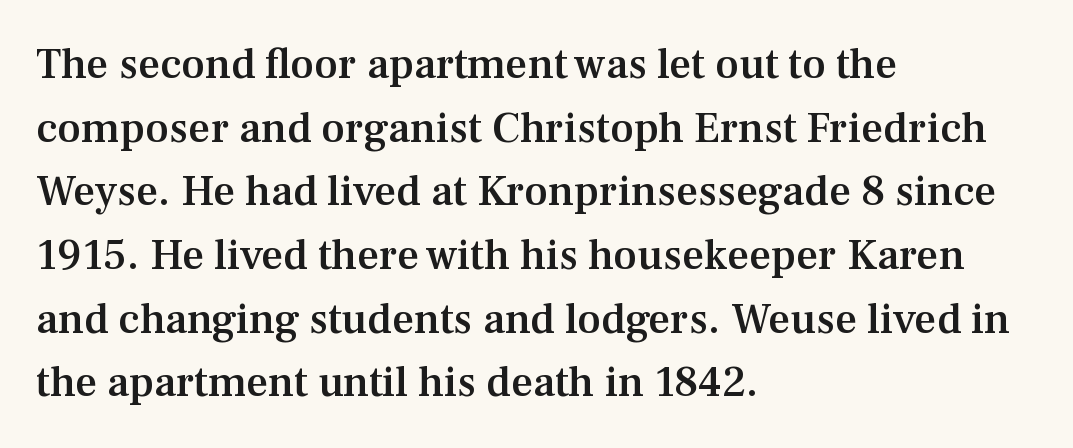
This is moderately heavy type, rendered in semibold. The foot of each line stays bare and open. Characters follow at the spacing the type designer built in. Is this a fixed-width face? No — the glyphs have proportional, varying widths.
